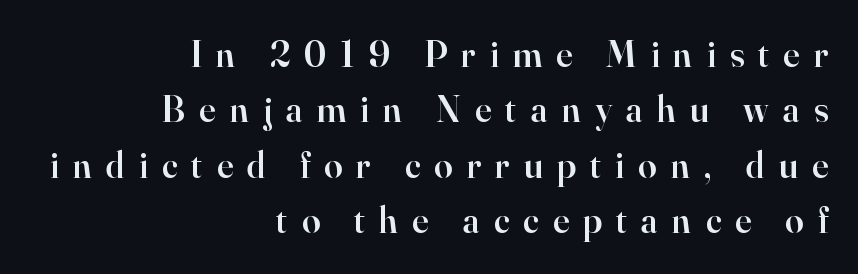
When letters stand straight like this, we call the style roman or upright. These lines are set flush right with a ragged left edge. Does extra space separate the letters? Yes, quite a lot of it. Honestly, the row spacing looks completely unremarkable. Decoration check: the copy has no underline.
